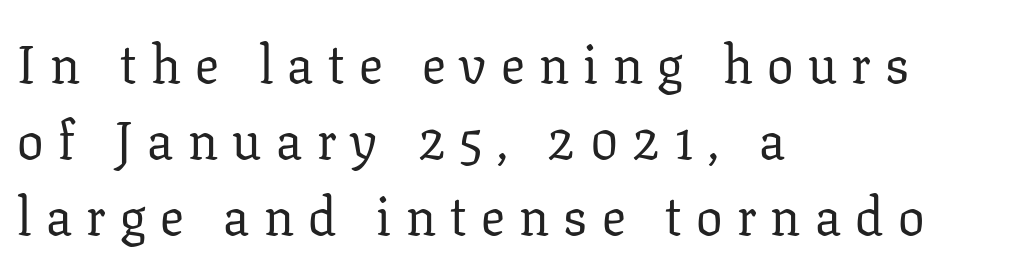
The paragraph shown leans on its left margin. Upright lettering throughout. These lines sit exactly where default settings would place them. You can tell from the footed stems that serif type was used.
